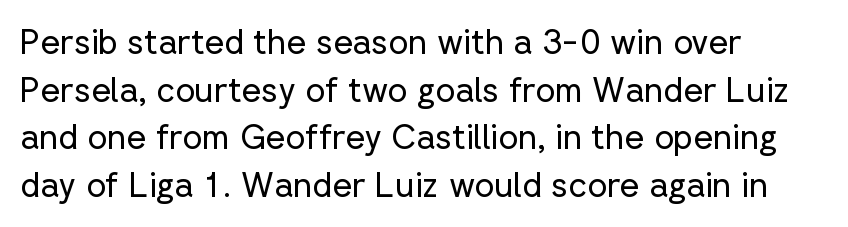
Check the space under the baseline: it is left empty. Weight: not bold — regular or lighter. Proportional: the letters do not fall into vertical columns. If you drew a line through each stem, it would be perfectly vertical. The letters sit at their default tracking, neither squeezed nor spread. Summary of vertical rhythm: regular, with standard interline spacing.
